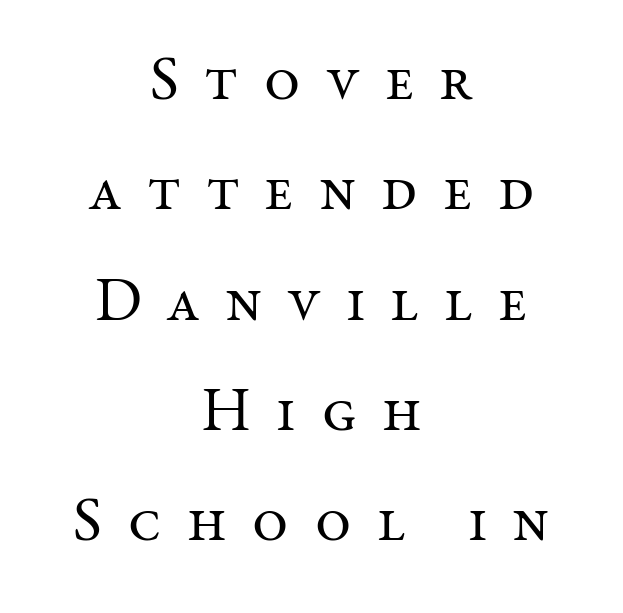
The image shows 62 px regular-weight serif type, upright; set centered, line spacing 1.78x, unusually wide letter spacing (+0.4 em), not underlined; medium stroke contrast and a medium x-height.
